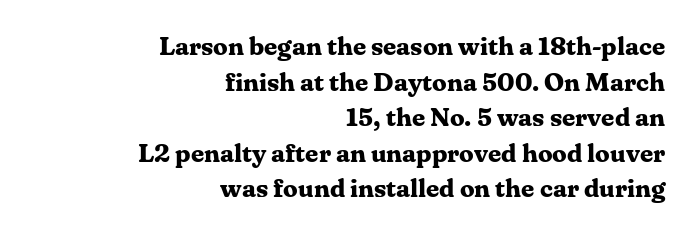
Clear beneath every line of the passage. Strokes here are thick enough to call this a true bold. Short note: letters normally spaced. Style check: upright. Vertically, the passage feels balanced, rows spaced as you'd expect.
